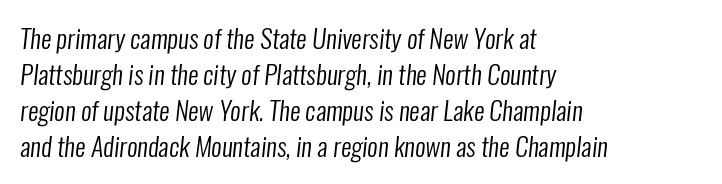
{"bold": "no", "underline": "no", "align": "left", "line_spacing": "normal", "line_spacing_ratio": 1.38, "letter_spacing": "normal", "letter_spacing_em": 0.0, "glyph_px": 26}
